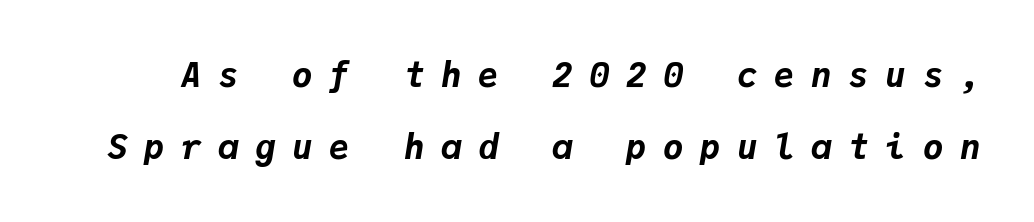
Q: Is the text bold? A: Yes.
Q: Is the text italic (slanted)? A: Yes, it leans right by about 9 degrees.
Q: Is the text underlined? A: No.
Q: Is the spacing between letters normal or unusually wide? A: Unusually wide.
Q: Is the spacing between lines tight, normal or loose? A: Loose.
Q: Width (condensed, normal, or wide)? A: Normal.
Q: Stroke contrast? A: Low.
Q: x-height? A: Medium.
Q: Monospaced? A: Yes.
